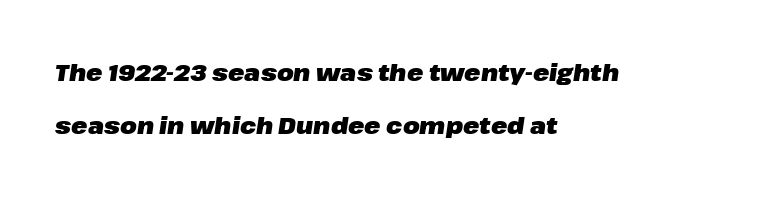
Q: Is the text bold? A: Yes.
Q: Is the text italic (slanted)? A: Yes, it leans right by about 8 degrees.
Q: Is the text underlined? A: No.
Q: How is the paragraph aligned? A: Left-aligned.
Q: Is the spacing between letters normal or unusually wide? A: Normal.
Q: Is the spacing between lines tight, normal or loose? A: Loose.
